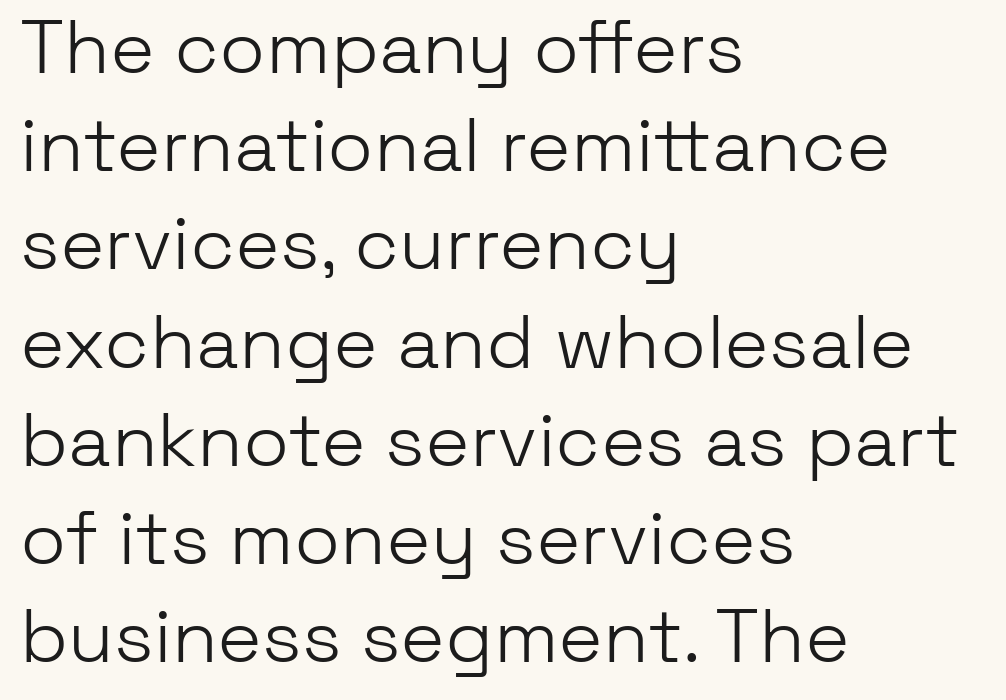
The image shows 75 px light sans-serif type, upright; set left-aligned, normal line spacing (1.31x), normal letter spacing, not underlined; low stroke contrast and a medium x-height.
